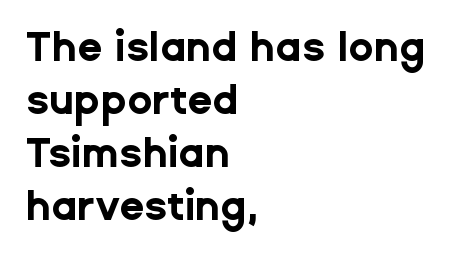
{"serif": "no", "italic": "no", "bold": "yes", "weight": "bold", "width": "normal", "stroke_contrast": "low", "x_height": "medium", "monospaced": "no", "underline": "no", "align": "left", "line_spacing": "normal", "line_spacing_ratio": 1.29, "letter_spacing": "normal", "letter_spacing_em": 0.0, "glyph_px": 41}
